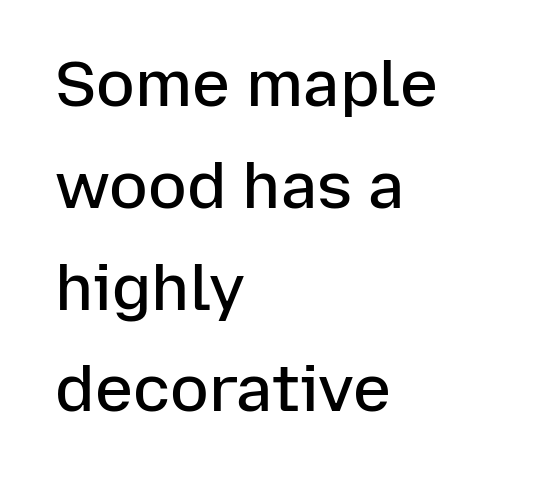
The image shows 64 px semibold sans-serif type, upright; set left-aligned, normal line spacing (1.59x), normal letter spacing, not underlined; low stroke contrast and a medium x-height.
